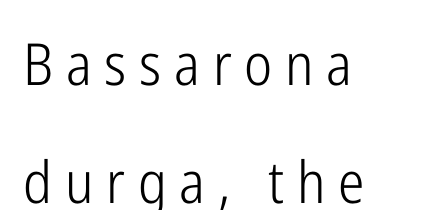
{"serif": "no", "italic": "no", "bold": "no", "weight": "light", "width": "condensed", "stroke_contrast": "low", "x_height": "medium", "monospaced": "no", "underline": "no", "align": "left", "line_spacing": "loose", "line_spacing_ratio": 2.03, "letter_spacing": "wide", "letter_spacing_em": 0.22, "glyph_px": 58}
